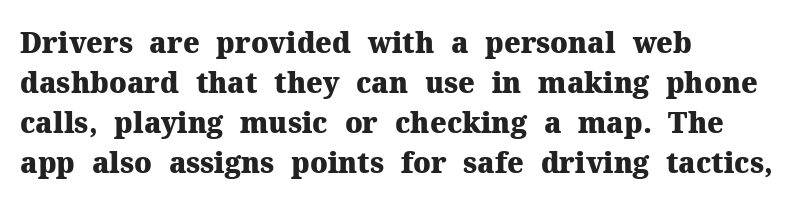
Q: Is the text bold? A: Yes.
Q: Is the text italic (slanted)? A: No, it is upright.
Q: Is the typeface a serif or a sans-serif typeface? A: Serif.
Q: Is the text underlined? A: No.
Q: How is the paragraph aligned? A: Left-aligned.
Q: Is the spacing between letters normal or unusually wide? A: Normal.
Q: Is the spacing between lines tight, normal or loose? A: Normal.
Q: Width (condensed, normal, or wide)? A: Normal.
Q: Stroke contrast? A: Medium.
Q: x-height? A: Medium.
Q: Monospaced? A: No.
